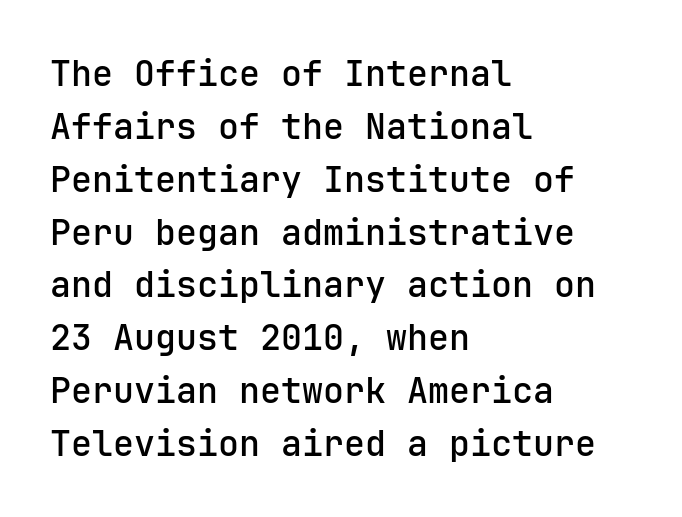
Typographically, this falls in the sans-serif category. Summary of weight: moderately heavy, a semibold. Casual observation: everything's shoved over to the left. A clean baseline with only descenders dipping below it. Baseline-to-baseline distance is the conventional proportion of letter height.
